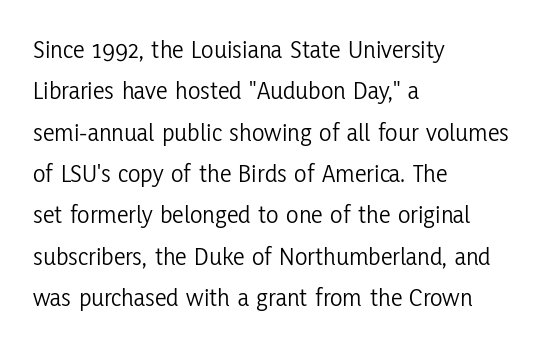
Q: Is the text bold? A: No.
Q: Is the text italic (slanted)? A: No, it is upright.
Q: Is the text underlined? A: No.
Q: How is the paragraph aligned? A: Left-aligned.
Q: Is the spacing between letters normal or unusually wide? A: Normal.
Q: Is the spacing between lines tight, normal or loose? A: Normal.
